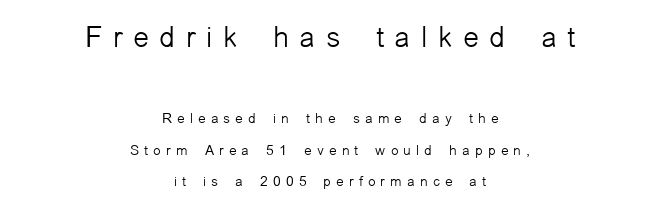
The image shows 29 px light sans-serif type, upright; set centered, loose line spacing (2.25x), unusually wide letter spacing (+0.36 em), not underlined; the first (top) block is 2.07x larger; low stroke contrast and a medium x-height.
